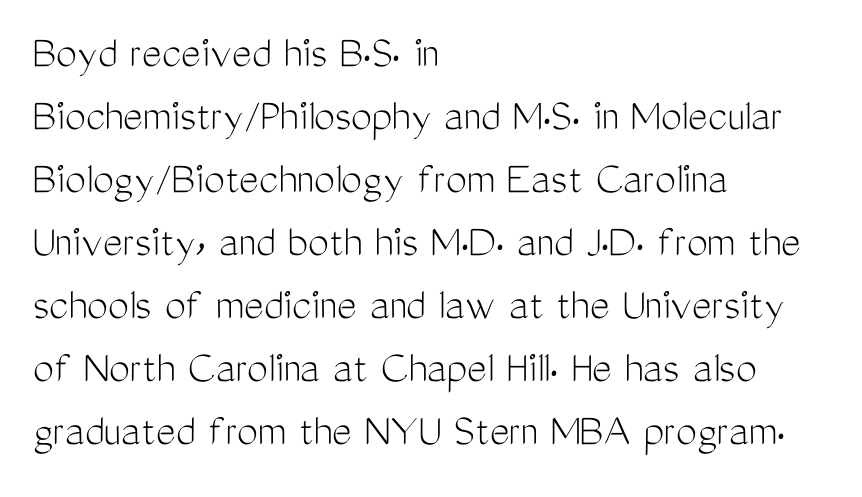
Unlike a traditional serif, this face leaves its strokes unadorned. The line-height multiplier appears to be the usual default. Looks like regular typesetting: each glyph gets only the width it needs. The strip under each line holds only bare page. A student would call this left alignment; a typographer would say flush left, rag right.
